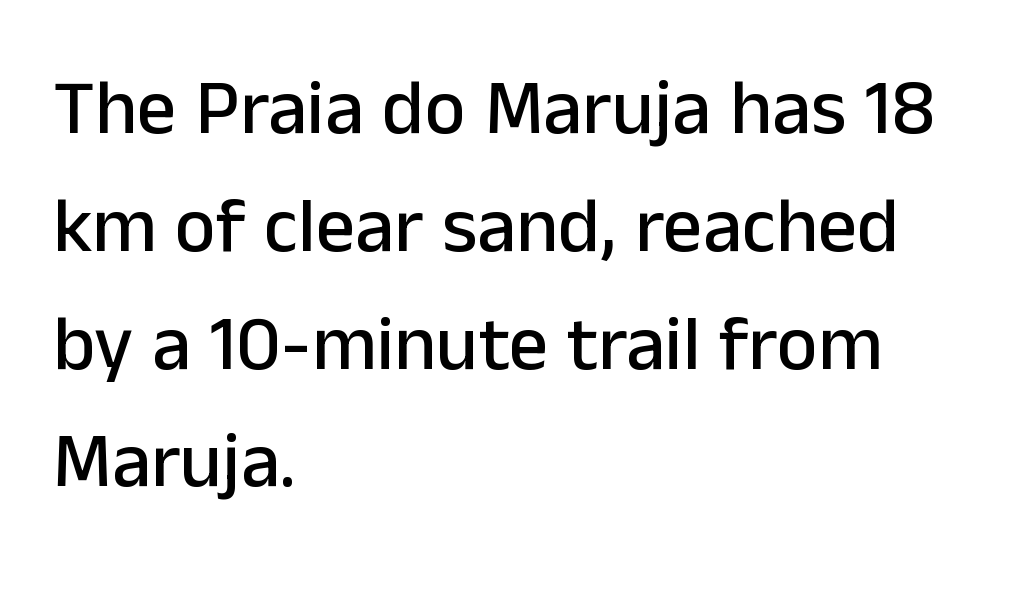
The image shows 78 px sans-serif type, upright; set left-aligned, normal line spacing (1.51x), normal letter spacing, not underlined; low stroke contrast and a medium x-height.
